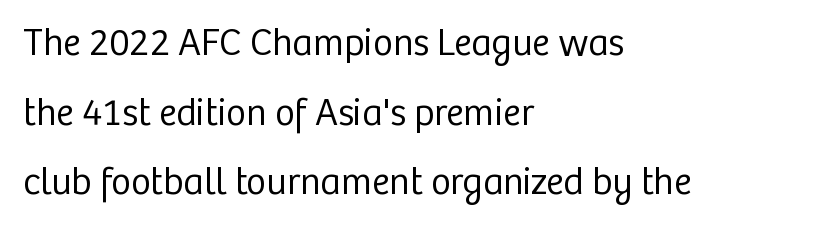
I'd call this a sans setting — the letters go barefoot. Think of a printed novel: that variable character pitch is what you see here. The tracking reads as untouched default to a designer's eye. This rendering features lettering with no underline. Does the copy run flush right? No — it runs flush left. Heaviness? Minimal to ordinary, like unemphasized prose.
